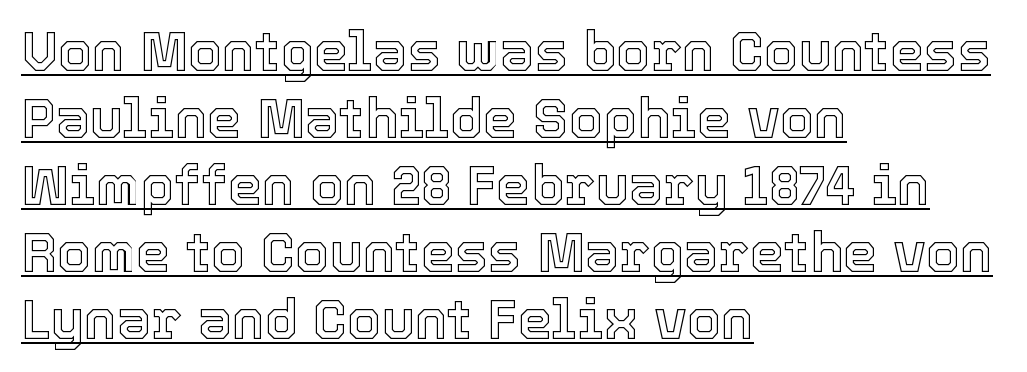
Q: Is the text italic (slanted)? A: No, it is upright.
Q: Is the text underlined? A: Yes.
Q: How is the paragraph aligned? A: Left-aligned.
Q: Is the spacing between letters normal or unusually wide? A: Normal.
Q: Width (condensed, normal, or wide)? A: Normal.
Q: x-height? A: Medium.
Q: Monospaced? A: No.
